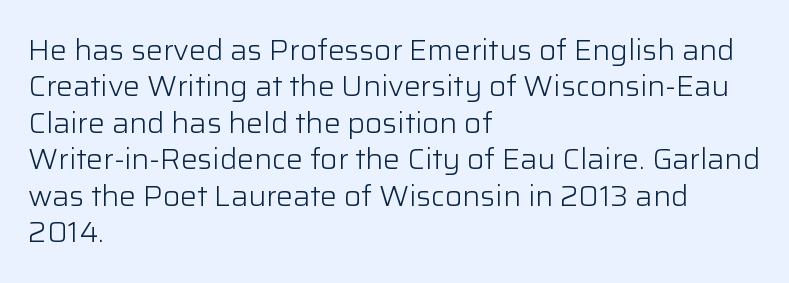
Q: Is the text bold? A: No.
Q: Is the text italic (slanted)? A: No, it is upright.
Q: Is the typeface a serif or a sans-serif typeface? A: Sans-serif.
Q: Is the text underlined? A: No.
Q: How is the paragraph aligned? A: Left-aligned.
Q: Is the spacing between letters normal or unusually wide? A: Normal.
Q: Is the spacing between lines tight, normal or loose? A: Normal.
Q: Width (condensed, normal, or wide)? A: Normal.
Q: Stroke contrast? A: Low.
Q: x-height? A: Medium.
Q: Monospaced? A: No.
